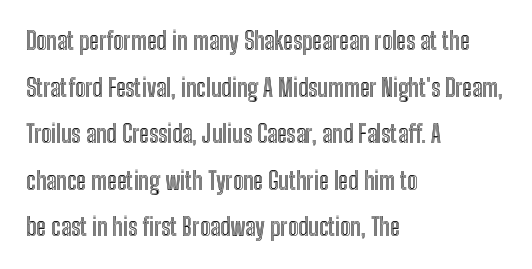
{"italic": "no", "underline": "no", "align": "left", "line_spacing": "loose", "line_spacing_ratio": 1.94, "letter_spacing": "normal", "letter_spacing_em": 0.0, "glyph_px": 24}
